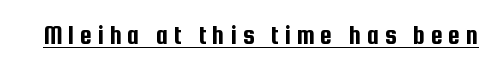
The image shows 27 px text type, upright; set unusually wide letter spacing (+0.21 em), underlined.
